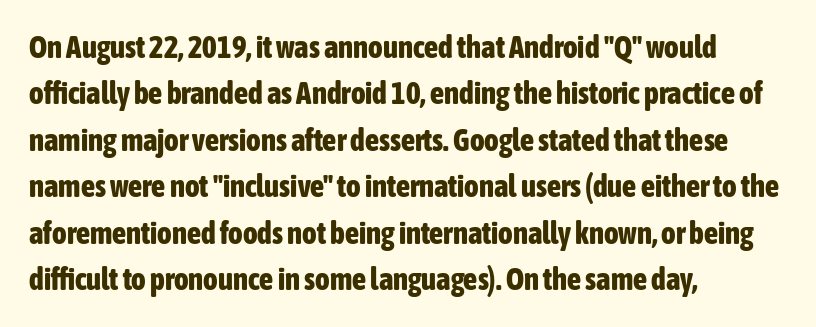
Q: Is the text bold? A: Yes.
Q: Is the text italic (slanted)? A: No, it is upright.
Q: Is the typeface a serif or a sans-serif typeface? A: Sans-serif.
Q: Is the text underlined? A: No.
Q: How is the paragraph aligned? A: Left-aligned.
Q: Is the spacing between letters normal or unusually wide? A: Normal.
Q: Is the spacing between lines tight, normal or loose? A: Normal.
Q: Width (condensed, normal, or wide)? A: Condensed.
Q: Stroke contrast? A: Low.
Q: x-height? A: Medium.
Q: Monospaced? A: No.
